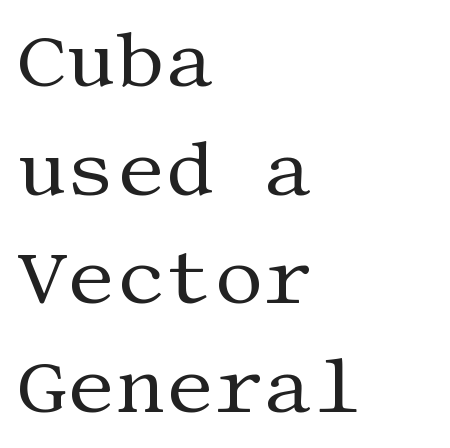
Honestly, there is no underline to notice here at all. Regarding serifs, this sample has them. Short and long lines alike share a common starting point at left. Nobody touched the tracking dial on this one.
